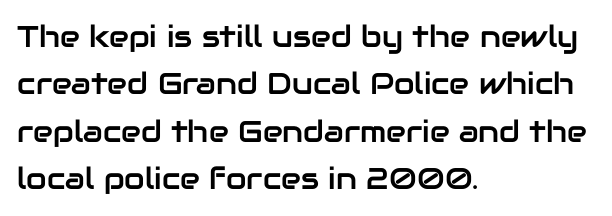
Q: Is the text italic (slanted)? A: No, it is upright.
Q: Is the typeface a serif or a sans-serif typeface? A: Sans-serif.
Q: Is the text underlined? A: No.
Q: How is the paragraph aligned? A: Left-aligned.
Q: Is the spacing between letters normal or unusually wide? A: Normal.
Q: Is the spacing between lines tight, normal or loose? A: Normal.
Q: Width (condensed, normal, or wide)? A: Normal.
Q: Stroke contrast? A: Low.
Q: x-height? A: Medium.
Q: Monospaced? A: No.
